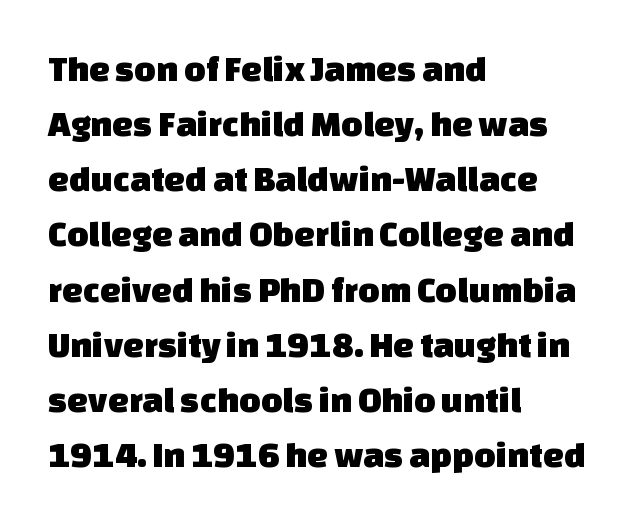
Q: Is the typeface a serif or a sans-serif typeface? A: Sans-serif.
Q: Is the text underlined? A: No.
Q: How is the paragraph aligned? A: Left-aligned.
Q: Is the spacing between letters normal or unusually wide? A: Normal.
Q: Is the spacing between lines tight, normal or loose? A: Normal.
Q: Width (condensed, normal, or wide)? A: Normal.
Q: Stroke contrast? A: Low.
Q: x-height? A: Large.
Q: Monospaced? A: No.
